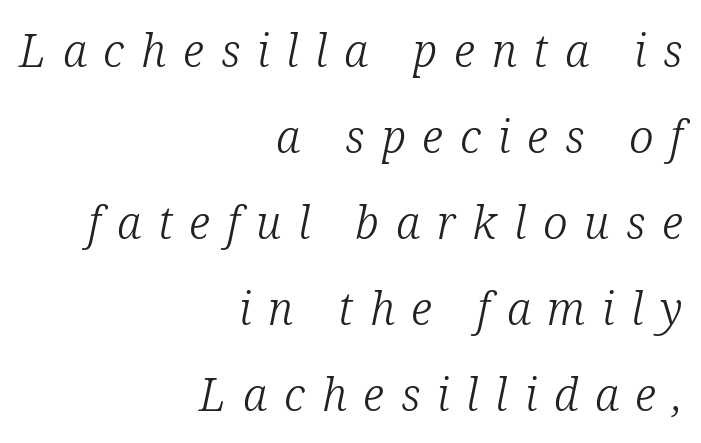
The image shows 45 px light serif type, italic (leaning right); set right-aligned, loose line spacing (1.91x), unusually wide letter spacing (+0.37 em), not underlined; low stroke contrast and a medium x-height.
